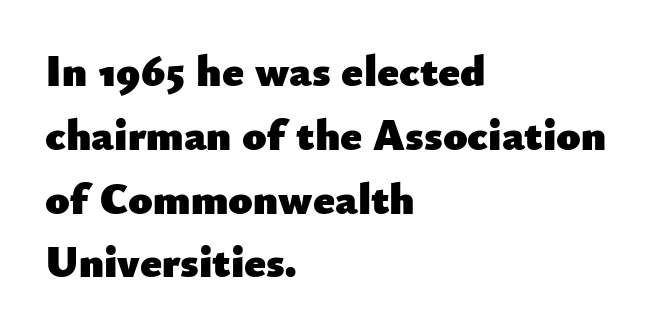
Q: Is the text bold? A: Yes.
Q: Is the text italic (slanted)? A: No, it is upright.
Q: Is the typeface a serif or a sans-serif typeface? A: Sans-serif.
Q: Is the text underlined? A: No.
Q: How is the paragraph aligned? A: Left-aligned.
Q: Is the spacing between letters normal or unusually wide? A: Normal.
Q: Is the spacing between lines tight, normal or loose? A: Normal.
Q: Width (condensed, normal, or wide)? A: Normal.
Q: Stroke contrast? A: Low.
Q: x-height? A: Small.
Q: Monospaced? A: No.
